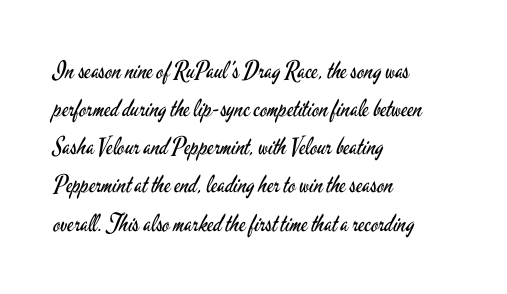
{"bold": "no", "underline": "no", "align": "left", "line_spacing": "normal", "line_spacing_ratio": 1.59, "letter_spacing": "normal", "letter_spacing_em": 0.0, "glyph_px": 24}
